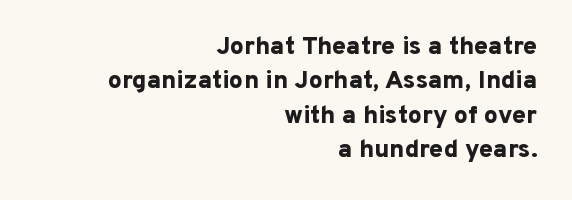
The image shows 25 px bold type, upright; set right-aligned, normal line spacing (1.38x), normal letter spacing, not underlined.
